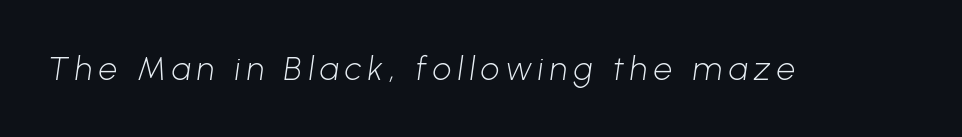
No word sits above an underline. The face used here is proportionally spaced, like ordinary book or web type. The typeface chosen for these lines omits serifs. Is this a heavy cut? Hardly; it is regular or lighter.
